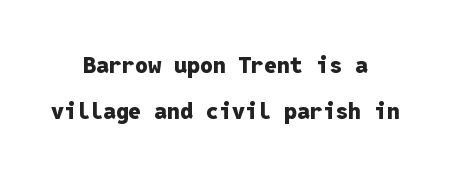
The image shows 23 px bold type, upright; set centered, loose line spacing (2.0x), normal letter spacing, not underlined.
